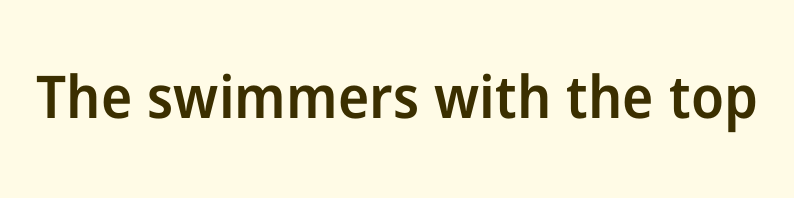
The image shows 59 px semibold sans-serif type, upright; set normal letter spacing, not underlined; low stroke contrast and a medium x-height.
